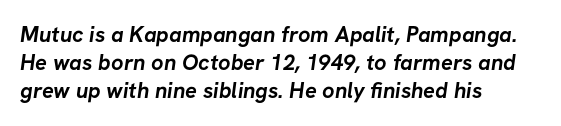
Q: Is the text bold? A: Yes.
Q: Is the text underlined? A: No.
Q: How is the paragraph aligned? A: Left-aligned.
Q: Is the spacing between letters normal or unusually wide? A: Normal.
Q: Is the spacing between lines tight, normal or loose? A: Normal.
